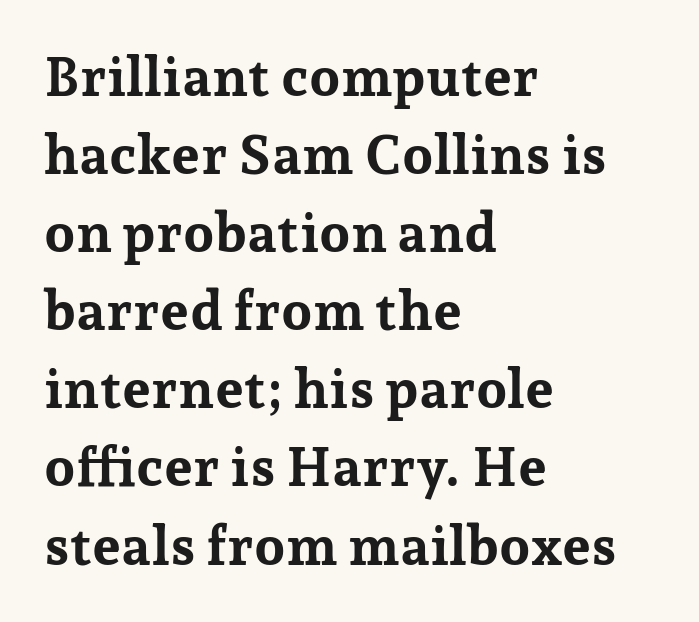
If you drew a ruler down the left edge, every line would touch it. Observe the ordinary spacing: letters are neighbours, not strangers. The face used here is proportionally spaced, like ordinary book or web type. Look at the bottom of the vertical strokes: they flare into serifs here. The area under the type is left untouched.
